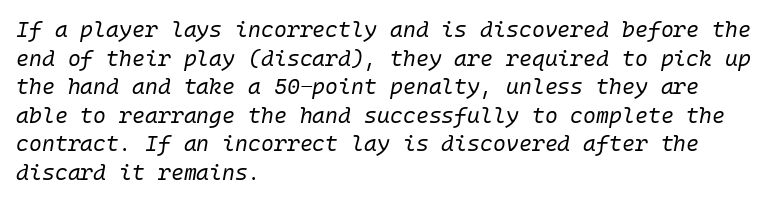
{"italic": "yes", "lean": "right", "slant_degrees": 10, "bold": "no", "underline": "no", "align": "left", "line_spacing": "normal", "line_spacing_ratio": 1.3, "letter_spacing": "normal", "letter_spacing_em": 0.0, "glyph_px": 22}
